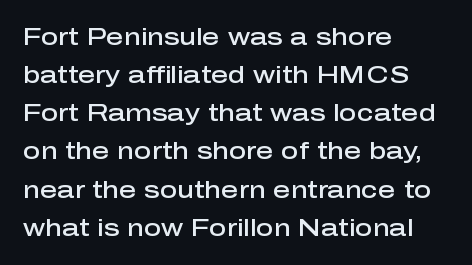
{"italic": "no", "bold": "semi", "underline": "no", "align": "left", "line_spacing": "normal", "line_spacing_ratio": 1.59, "letter_spacing": "normal", "letter_spacing_em": 0.0, "glyph_px": 24}
